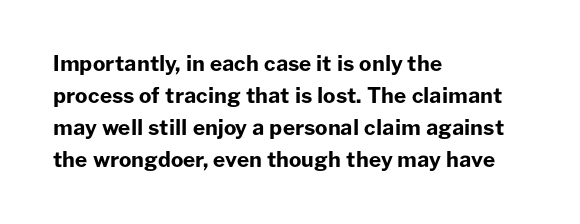
The image shows 21 px bold type, upright; set left-aligned, normal line spacing (1.52x), normal letter spacing, not underlined.
